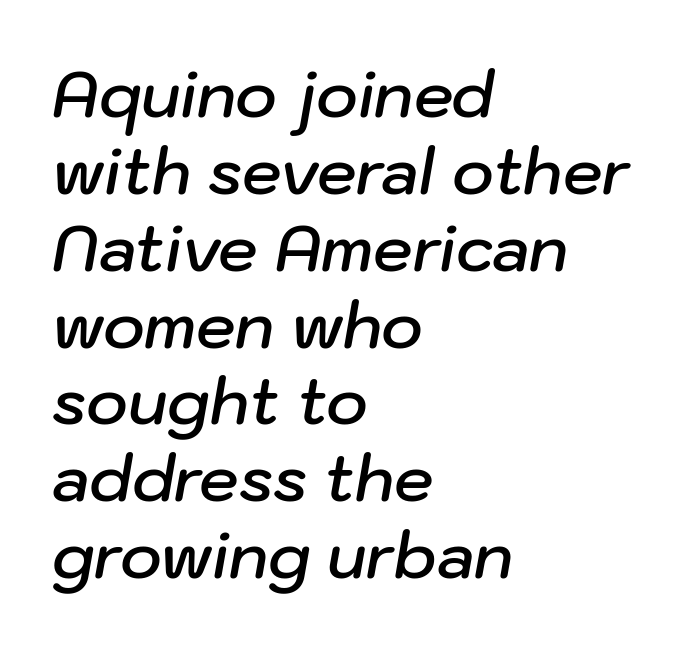
Characters are canted at an angle relative to the baseline's perpendicular. Between one letter and the next there's only the usual sliver of space. The letters advance in unequal steps, a hallmark of proportional type. The characters look somewhat weighty, a semibold short of true bold. No word sits above an underline.
